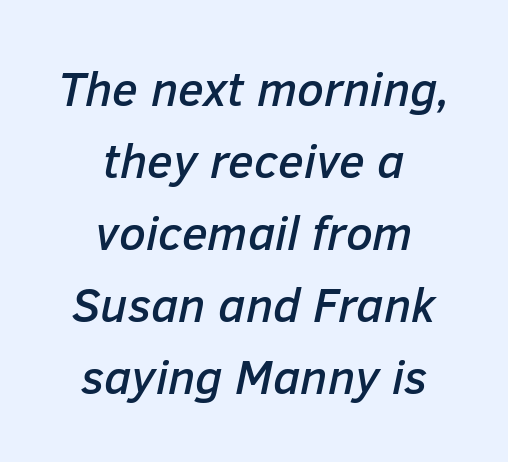
Q: Is the text italic (slanted)? A: Yes, it leans right by about 12 degrees.
Q: Is the text underlined? A: No.
Q: How is the paragraph aligned? A: Centered.
Q: Is the spacing between letters normal or unusually wide? A: Normal.
Q: Is the spacing between lines tight, normal or loose? A: Normal.
Q: Width (condensed, normal, or wide)? A: Normal.
Q: Stroke contrast? A: Low.
Q: x-height? A: Medium.
Q: Monospaced? A: No.
